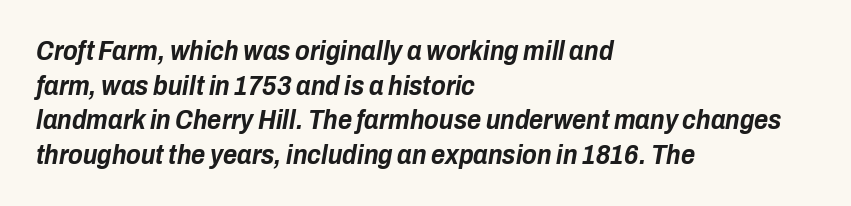
Q: Is the text bold? A: Yes.
Q: Is the text italic (slanted)? A: Yes, it leans right by about 10 degrees.
Q: Is the text underlined? A: No.
Q: How is the paragraph aligned? A: Left-aligned.
Q: Is the spacing between letters normal or unusually wide? A: Normal.
Q: Is the spacing between lines tight, normal or loose? A: Normal.
